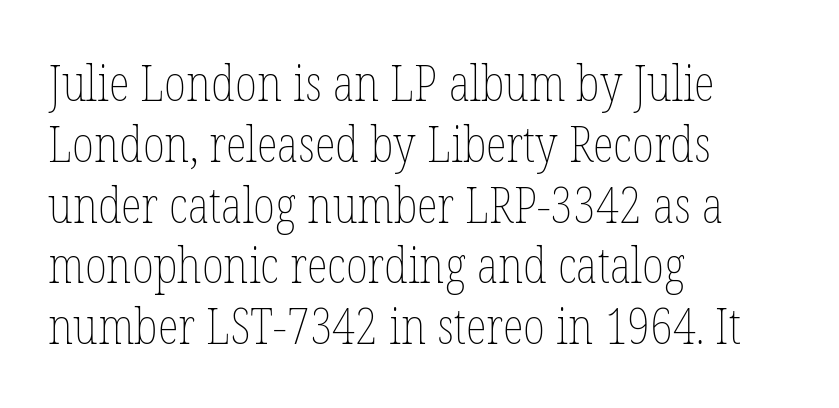
Q: Is the text bold? A: No.
Q: Is the text italic (slanted)? A: No, it is upright.
Q: Is the text underlined? A: No.
Q: How is the paragraph aligned? A: Left-aligned.
Q: Is the spacing between letters normal or unusually wide? A: Normal.
Q: Width (condensed, normal, or wide)? A: Condensed.
Q: Stroke contrast? A: Low.
Q: x-height? A: Medium.
Q: Monospaced? A: No.
